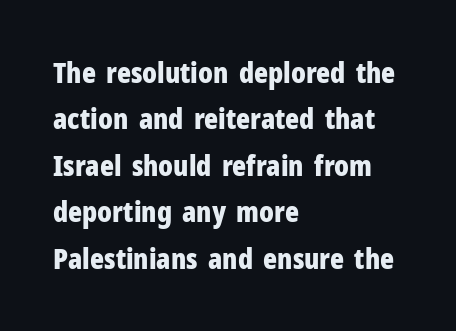
The paragraph has a hard left edge and a soft right edge. These lines are rendered in a variable-pitch font. Letter spacing: default. Each letter's strokes conclude bluntly, with no projecting serifs.
